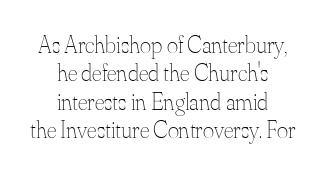
The image shows 24 px text type, upright; set centered, line spacing 1.18x, normal letter spacing, not underlined.
